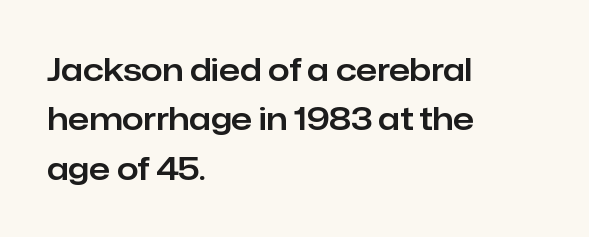
The image shows 31 px sans-serif type, upright; set left-aligned, normal line spacing (1.59x), normal letter spacing, not underlined; low stroke contrast and a medium x-height.
